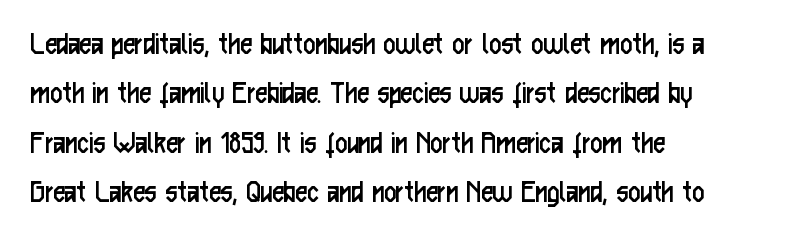
{"serif": "no", "italic": "no", "bold": "no", "weight": "regular", "width": "condensed", "stroke_contrast": "low", "x_height": "medium", "monospaced": "no", "underline": "no", "align": "left", "line_spacing": "normal", "line_spacing_ratio": 1.5, "letter_spacing": "normal", "letter_spacing_em": 0.0, "glyph_px": 33}
